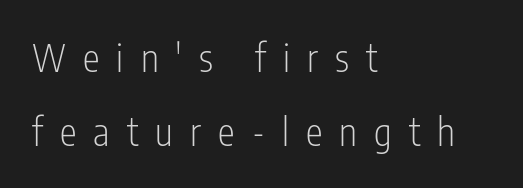
Caption: expanded tracking, letters set apart. Look at the bottom of the vertical strokes: they stop flat, with no serifs. Character widths vary here, with narrow letters taking less room than wide ones. The strip under each line holds only bare page. The characters are drawn with everyday or finer stroke widths. Students, observe: this is what heavily led, spacious text looks like.
